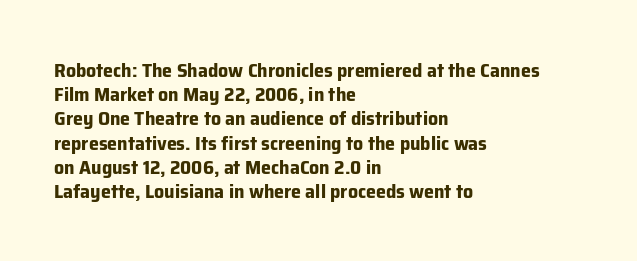
Q: Is the text bold? A: Yes.
Q: Is the text italic (slanted)? A: No, it is upright.
Q: Is the text underlined? A: No.
Q: How is the paragraph aligned? A: Left-aligned.
Q: Is the spacing between letters normal or unusually wide? A: Normal.
